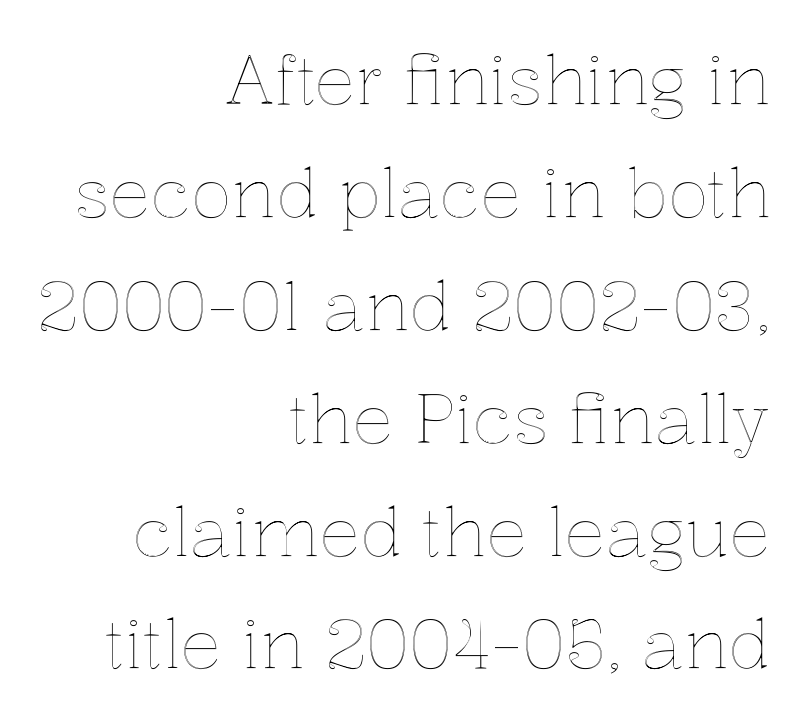
The image shows 68 px text type, upright; set right-aligned, normal line spacing (1.66x), normal letter spacing, not underlined; a medium x-height.
